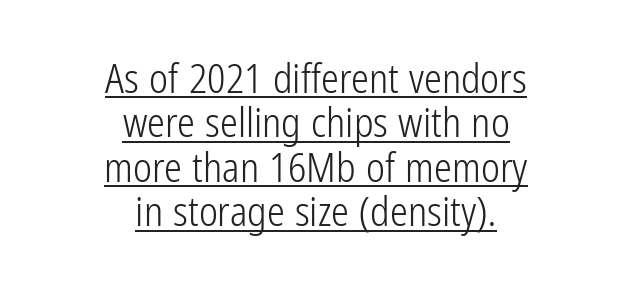
Q: Is the text bold? A: No.
Q: Is the text italic (slanted)? A: No, it is upright.
Q: Is the typeface a serif or a sans-serif typeface? A: Sans-serif.
Q: Is the text underlined? A: Yes.
Q: How is the paragraph aligned? A: Centered.
Q: Is the spacing between letters normal or unusually wide? A: Normal.
Q: Is the spacing between lines tight, normal or loose? A: Tight.
Q: Width (condensed, normal, or wide)? A: Condensed.
Q: Stroke contrast? A: Low.
Q: x-height? A: Medium.
Q: Monospaced? A: No.
